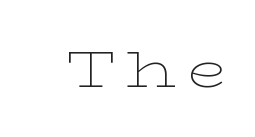
The passage shown is not underscored anywhere. Check where the strokes stop: tiny serifs finish them off. What stands out about the letter spacing? Its width — letters are far apart. The face used here is proportionally spaced, like ordinary book or web type.
